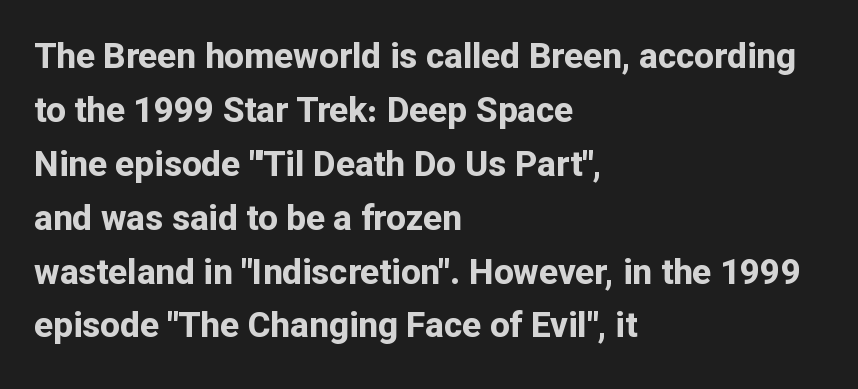
If you drew a line through each stem, it would be perfectly vertical. Character widths vary here, with narrow letters taking less room than wide ones. Students, this is bold: see how much ink each stroke carries. Line starts are locked; line ends wander. The baseline area is clear.
